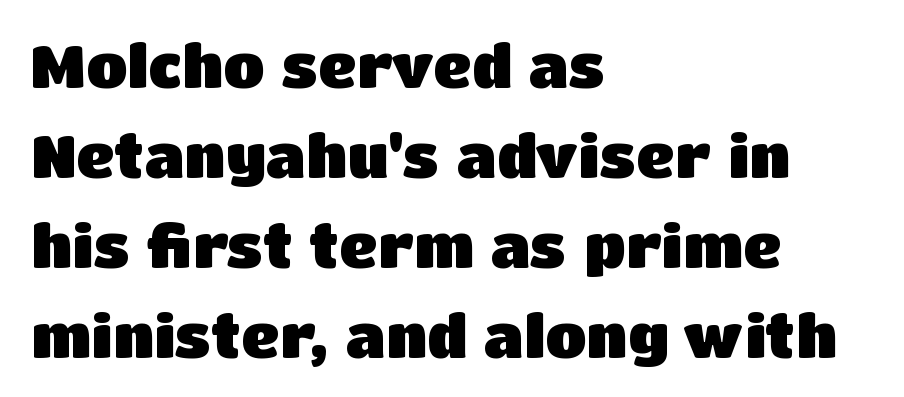
The image shows 60 px heavy sans-serif type, upright; set left-aligned, normal line spacing (1.5x), normal letter spacing, not underlined; low stroke contrast and a large x-height.
